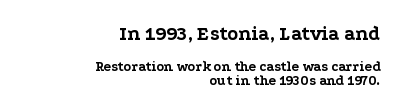
Underlining? Definitely not there. Which chunk is bigger? The first one — the top block dwarfs the bottom. A full-strength bold gives these letters their thick strokes. The typography opts for an upright posture over an oblique one. Each line ends at the same right margin while the left side varies. The face used here is rendered with its standard letterfit.
